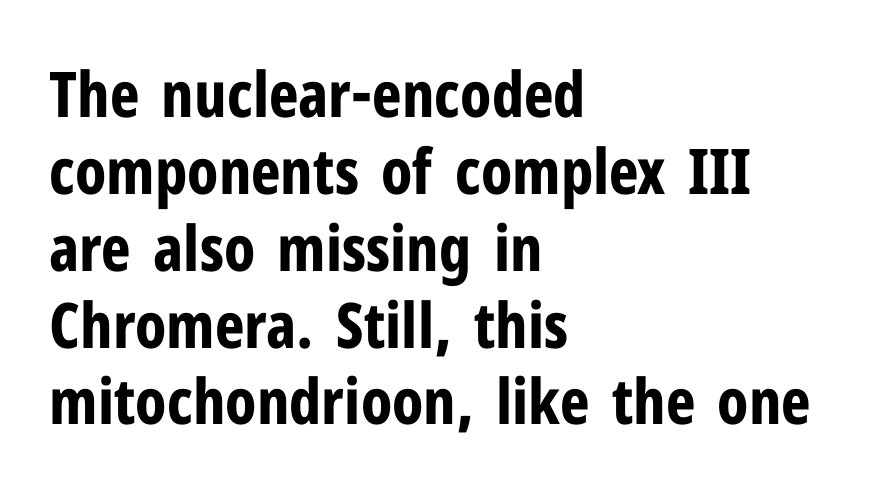
The image shows 63 px bold, condensed sans-serif type, upright; set left-aligned, line spacing 1.22x, normal letter spacing, not underlined; low stroke contrast and a medium x-height.
